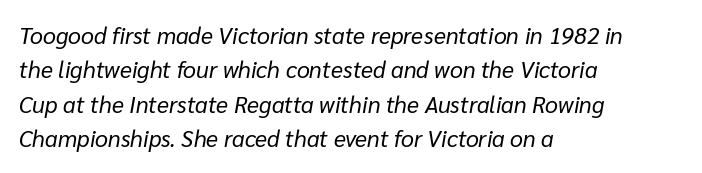
{"italic": "yes", "lean": "right", "slant_degrees": 10, "bold": "no", "underline": "no", "align": "left", "line_spacing": "normal", "line_spacing_ratio": 1.5, "letter_spacing": "normal", "letter_spacing_em": 0.0, "glyph_px": 23}
